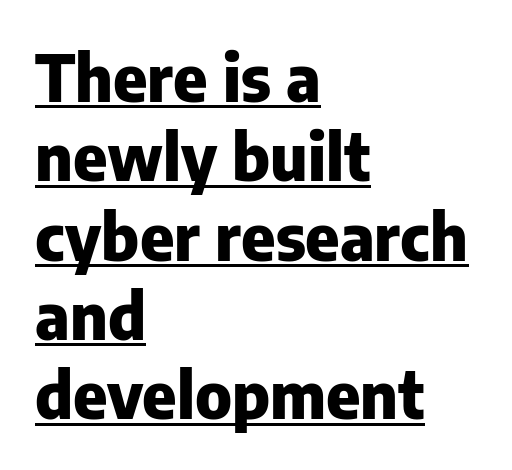
The image shows 65 px heavy sans-serif type, upright; set left-aligned, line spacing 1.22x, normal letter spacing, underlined; low stroke contrast and a medium x-height.
